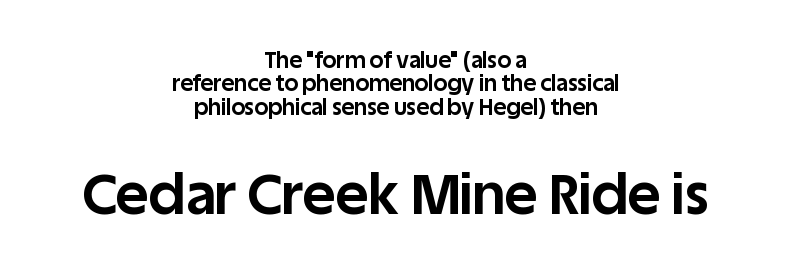
Look at the stroke-to-counter ratio: heavy, a bold. Observe the ordinary spacing: letters are neighbours, not strangers. Which chunk is bigger? The second one — the bottom block dwarfs the top. The typeface chosen for these lines omits serifs.
